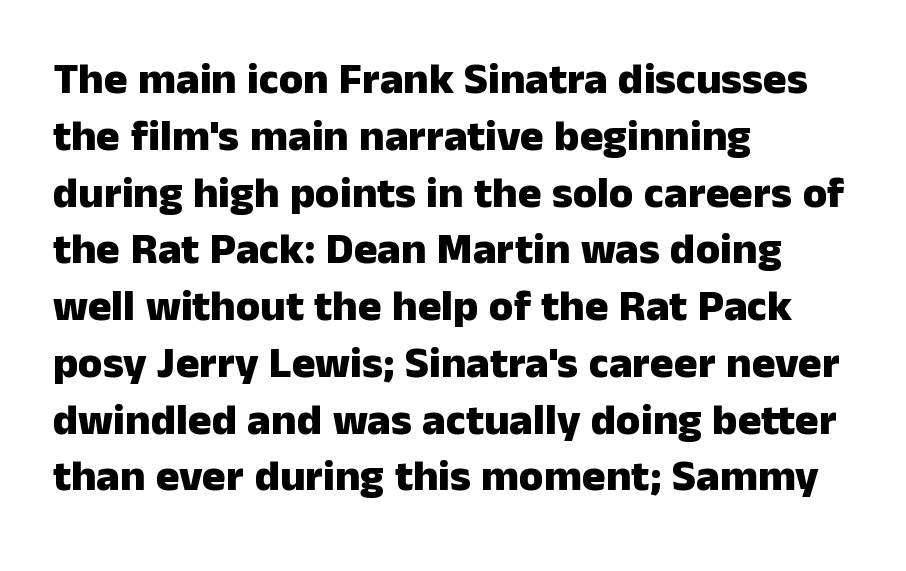
The image shows 44 px heavy sans-serif type, upright; set left-aligned, normal line spacing (1.29x), normal letter spacing, not underlined; low stroke contrast and a medium x-height.
